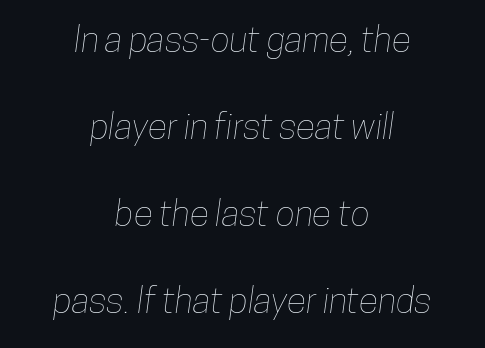
The image shows 36 px condensed type; set centered, loose line spacing (2.42x), normal letter spacing, not underlined; low stroke contrast and a medium x-height.
